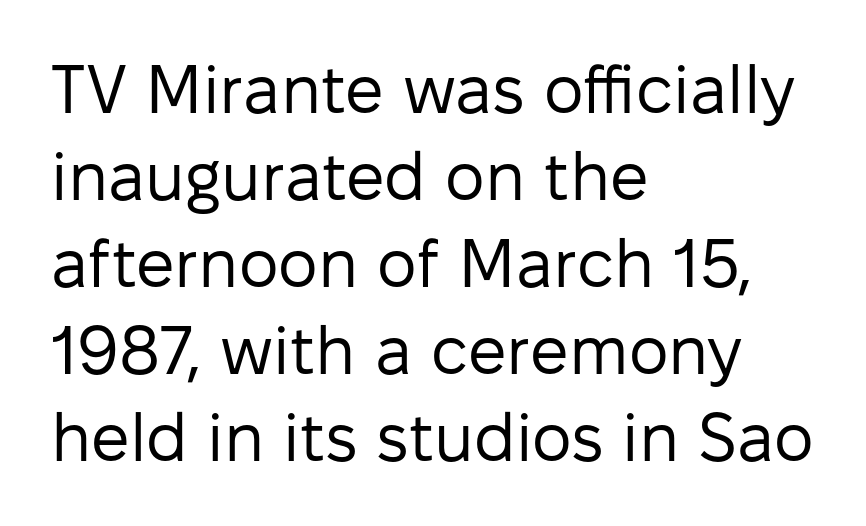
{"serif": "no", "italic": "no", "bold": "no", "weight": "regular", "width": "normal", "stroke_contrast": "low", "x_height": "medium", "monospaced": "no", "underline": "no", "align": "left", "line_spacing": "normal", "line_spacing_ratio": 1.28, "letter_spacing": "normal", "letter_spacing_em": 0.0, "glyph_px": 68}
